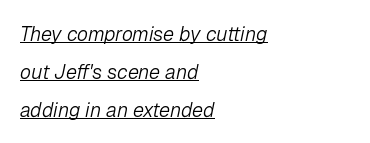
Underlining? Definitely there. Weight: regular or lighter. Layout note: lines flush left. The passage shown leans; its letterforms are oblique. Compared with typical body copy, the letter spacing here is the same.
